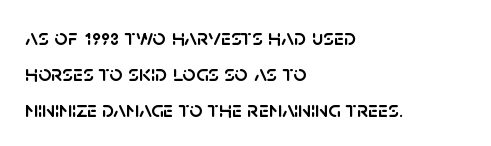
The passage shown has conventional tracking throughout. The axis of the letterforms is exactly vertical. In CSS terms this would be text-align: left. The area under the type is left untouched.
